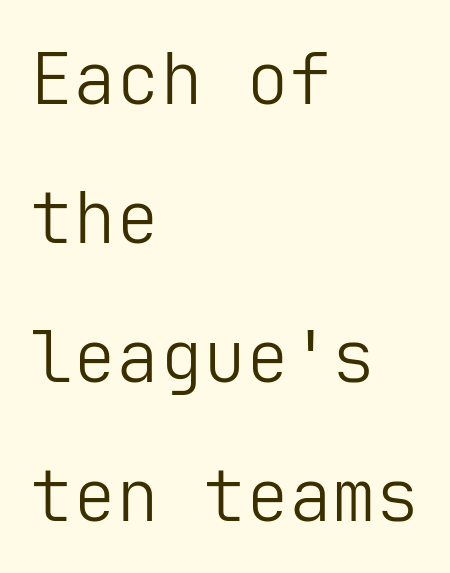
The image shows 72 px light sans-serif type, upright; set left-aligned, loose line spacing (1.93x), normal letter spacing, not underlined; low stroke contrast and a medium x-height.
